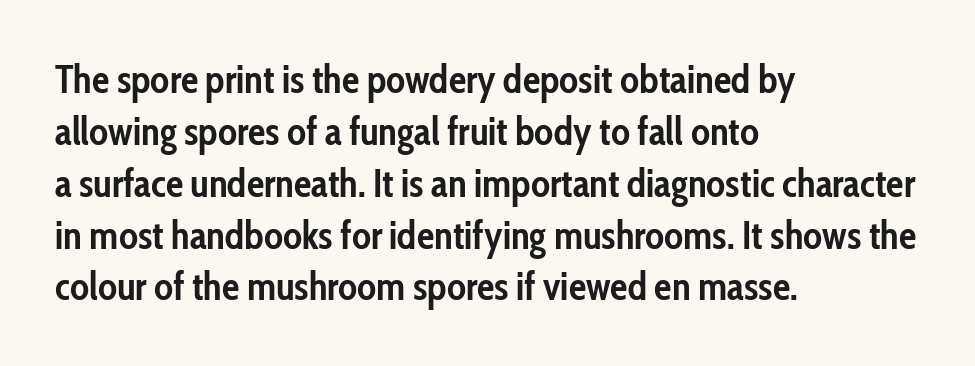
The image shows 39 px semibold, condensed sans-serif type, upright; set left-aligned, normal line spacing (1.33x), normal letter spacing, not underlined; low stroke contrast and a medium x-height.
